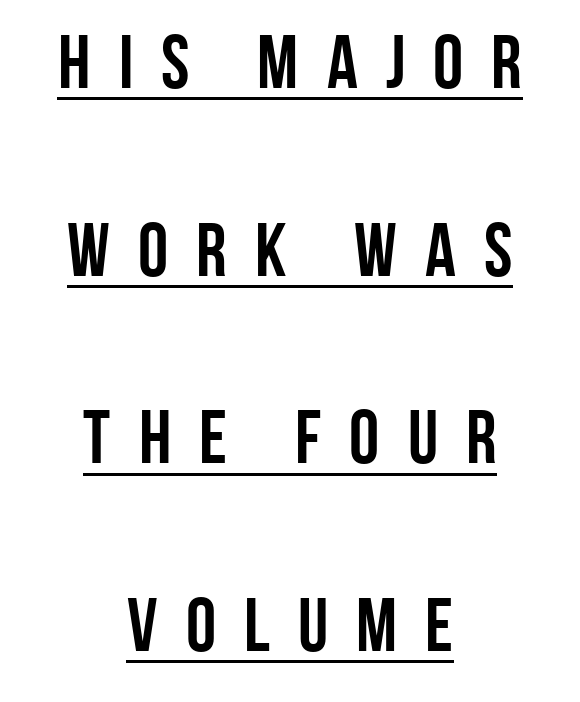
Q: Is the text bold? A: Yes.
Q: Is the text italic (slanted)? A: No, it is upright.
Q: Is the typeface a serif or a sans-serif typeface? A: Sans-serif.
Q: Is the text underlined? A: Yes.
Q: How is the paragraph aligned? A: Centered.
Q: Is the spacing between letters normal or unusually wide? A: Unusually wide.
Q: Is the spacing between lines tight, normal or loose? A: Loose.
Q: Width (condensed, normal, or wide)? A: Condensed.
Q: Stroke contrast? A: Low.
Q: x-height? A: Large.
Q: Monospaced? A: No.
